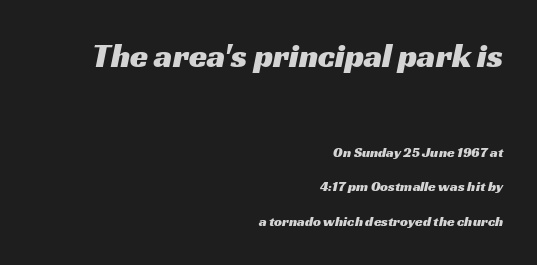
The image shows 33 px wide sans-serif type; set right-aligned, loose line spacing (2.49x), normal letter spacing, not underlined; the first (top) block is 2.36x larger; medium stroke contrast and a medium x-height.
